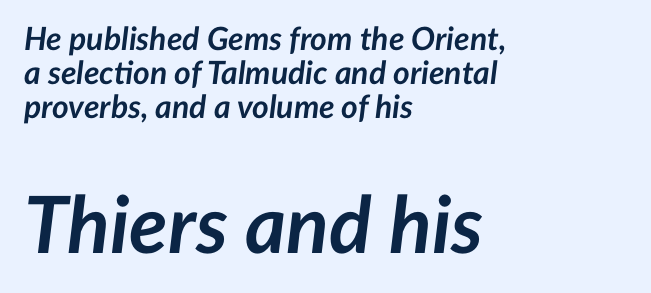
Q: Is the text bold? A: Yes.
Q: Is the text italic (slanted)? A: Yes, it leans right by about 7 degrees.
Q: Is the text underlined? A: No.
Q: How is the paragraph aligned? A: Left-aligned.
Q: Is the spacing between letters normal or unusually wide? A: Normal.
Q: Is the spacing between lines tight, normal or loose? A: Tight.
Q: Which block of text is set in a larger size, the first (top) or the second (bottom)? A: The second (bottom) one.
Q: Width (condensed, normal, or wide)? A: Normal.
Q: Stroke contrast? A: Low.
Q: x-height? A: Medium.
Q: Monospaced? A: No.
